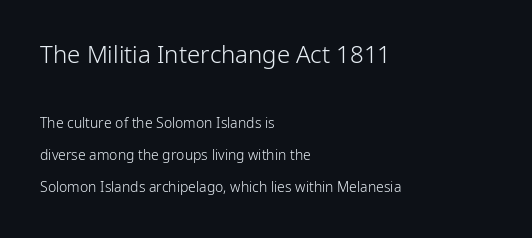
Note: larger setting up top, smaller setting below. Caption: face not bold, strokes unweighted. In terms of posture, this sample is upright. Underline: absent. In CSS terms this would be text-align: left.
